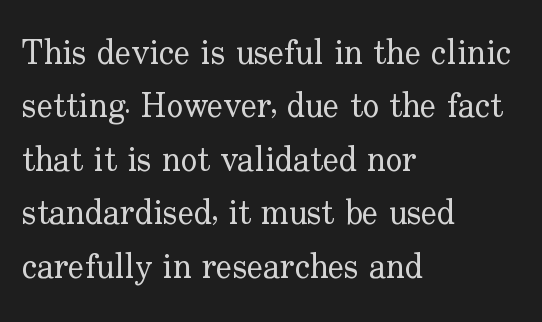
Q: Is the text bold? A: No.
Q: Is the text italic (slanted)? A: No, it is upright.
Q: Is the typeface a serif or a sans-serif typeface? A: Serif.
Q: Is the text underlined? A: No.
Q: How is the paragraph aligned? A: Left-aligned.
Q: Is the spacing between letters normal or unusually wide? A: Normal.
Q: Is the spacing between lines tight, normal or loose? A: Normal.
Q: Width (condensed, normal, or wide)? A: Normal.
Q: Stroke contrast? A: Low.
Q: x-height? A: Small.
Q: Monospaced? A: No.
